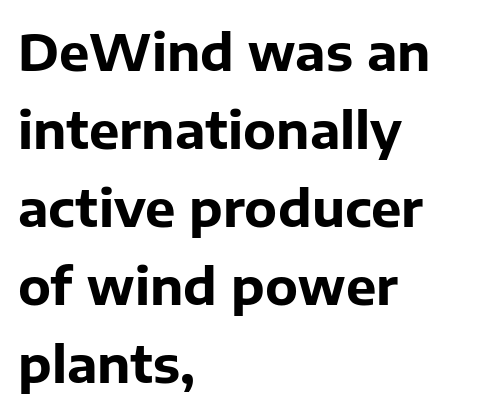
Q: Is the text bold? A: Yes.
Q: Is the text italic (slanted)? A: No, it is upright.
Q: Is the typeface a serif or a sans-serif typeface? A: Sans-serif.
Q: Is the text underlined? A: No.
Q: How is the paragraph aligned? A: Left-aligned.
Q: Is the spacing between letters normal or unusually wide? A: Normal.
Q: Is the spacing between lines tight, normal or loose? A: Normal.
Q: Width (condensed, normal, or wide)? A: Normal.
Q: Stroke contrast? A: Low.
Q: x-height? A: Medium.
Q: Monospaced? A: No.
